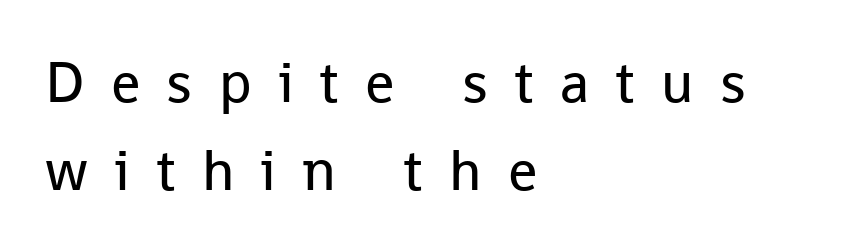
The image shows 58 px regular-weight sans-serif type, upright; set left-aligned, normal line spacing (1.51x), unusually wide letter spacing (+0.45 em), not underlined; low stroke contrast and a medium x-height.
